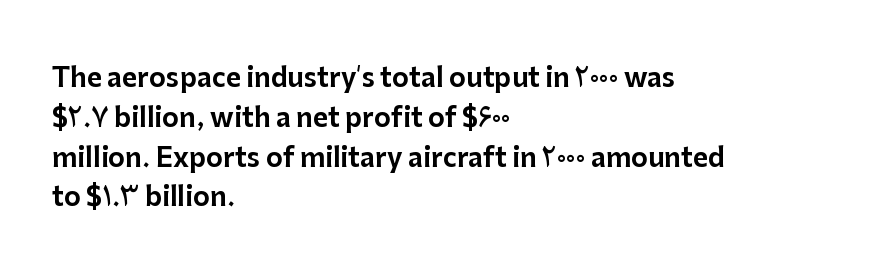
Q: Is the text italic (slanted)? A: No, it is upright.
Q: Is the text underlined? A: No.
Q: How is the paragraph aligned? A: Left-aligned.
Q: Is the spacing between letters normal or unusually wide? A: Normal.
Q: Is the spacing between lines tight, normal or loose? A: Normal.
